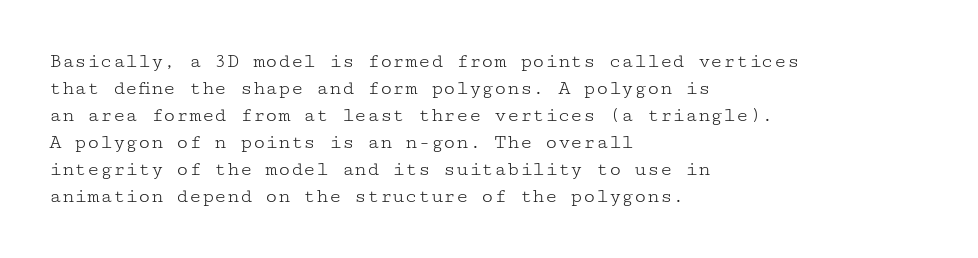
The passage shown is not underscored anywhere. Summary of vertical rhythm: regular, with standard interline spacing. The rag falls on the right side of this text block. Notice how the stems are strictly vertical — no italics here. Vertical stems look standard width or narrower in stroke.
